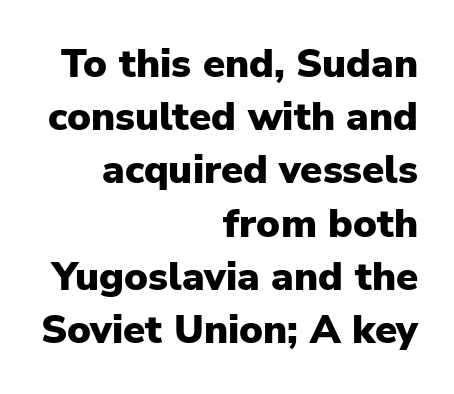
The image shows 40 px heavy sans-serif type, upright; set right-aligned, normal line spacing (1.33x), normal letter spacing, not underlined; low stroke contrast and a medium x-height.
